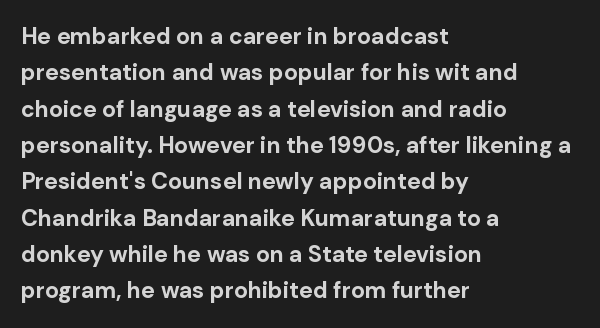
The text block is weighted toward the left margin, trailing off unevenly rightward. These lines carry a lot of weight — the face is fully bold. The letters stand upright; this is a roman face. Each row of text sits above clean, open space. This rendering leaves character spacing at its baseline value.
